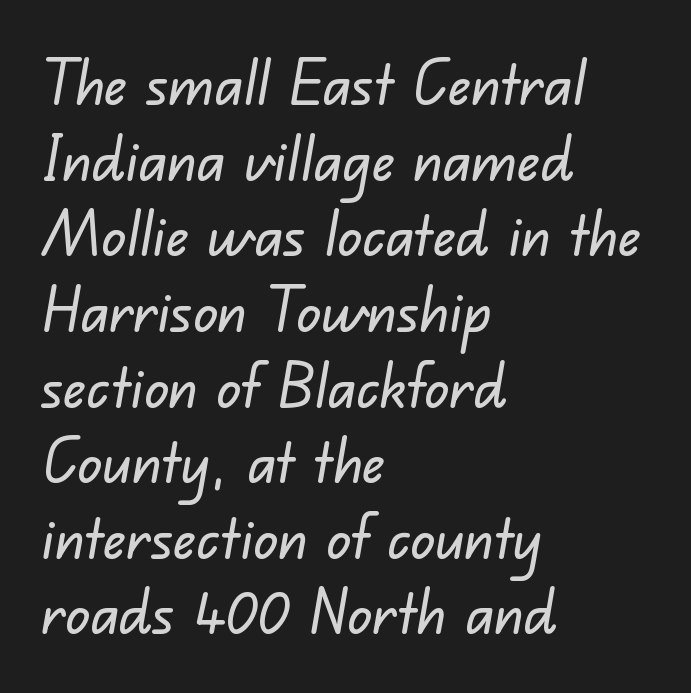
{"serif": "no", "width": "normal", "stroke_contrast": "low", "x_height": "small", "monospaced": "no", "underline": "no", "align": "left", "line_spacing_ratio": 1.24, "letter_spacing": "normal", "letter_spacing_em": 0.0, "glyph_px": 61}
